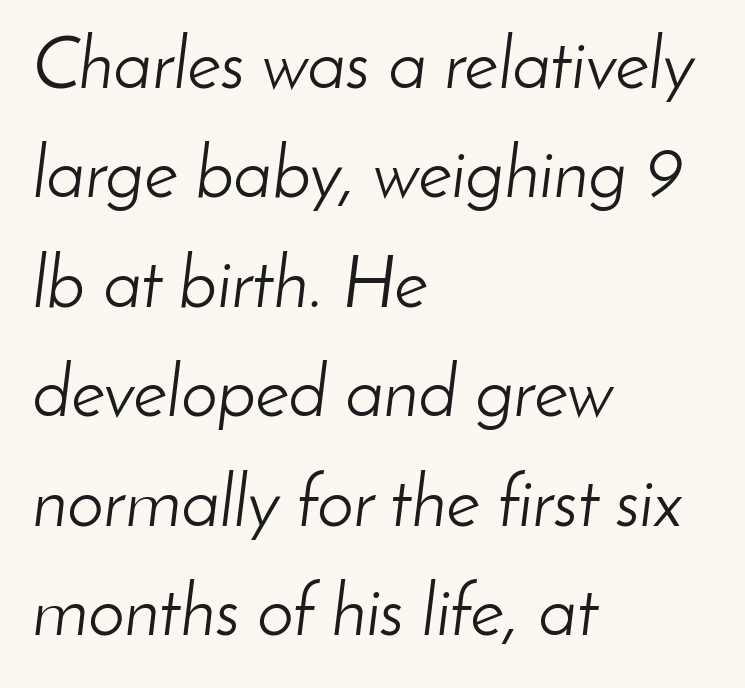
Q: Is the text bold? A: No.
Q: Is the text italic (slanted)? A: Yes, it leans right by about 8 degrees.
Q: Is the text underlined? A: No.
Q: How is the paragraph aligned? A: Left-aligned.
Q: Is the spacing between letters normal or unusually wide? A: Normal.
Q: Is the spacing between lines tight, normal or loose? A: Normal.
Q: Width (condensed, normal, or wide)? A: Normal.
Q: Stroke contrast? A: Low.
Q: x-height? A: Small.
Q: Monospaced? A: No.
